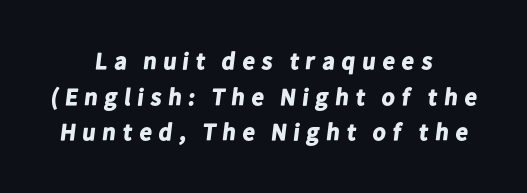
{"bold": "yes", "underline": "no", "align": "center", "line_spacing": "normal", "line_spacing_ratio": 1.48, "letter_spacing": "wide", "letter_spacing_em": 0.22, "glyph_px": 24}
